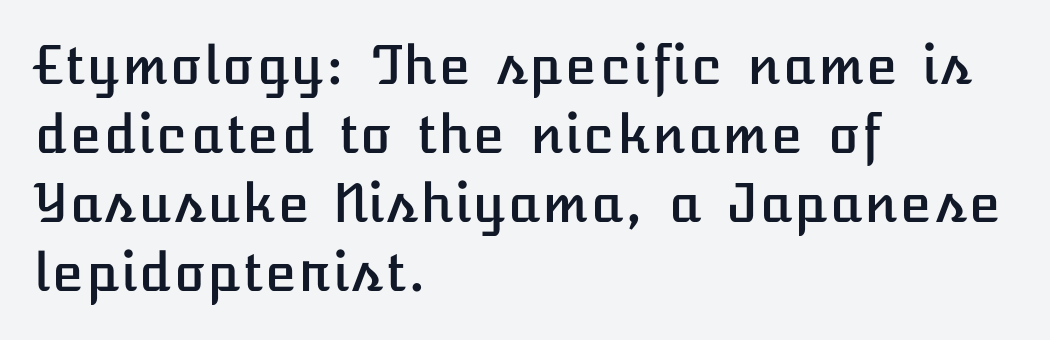
The image shows 52 px text type, upright; set left-aligned, normal line spacing (1.33x), normal letter spacing, not underlined; low stroke contrast and a medium x-height.
